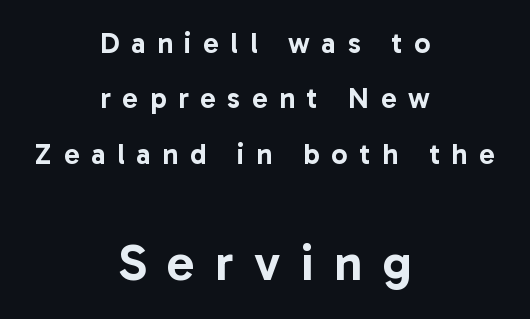
Q: Is the text italic (slanted)? A: No, it is upright.
Q: Is the typeface a serif or a sans-serif typeface? A: Sans-serif.
Q: Is the text underlined? A: No.
Q: How is the paragraph aligned? A: Centered.
Q: Is the spacing between letters normal or unusually wide? A: Unusually wide.
Q: Is the spacing between lines tight, normal or loose? A: Loose.
Q: Which block of text is set in a larger size, the first (top) or the second (bottom)? A: The second (bottom) one.
Q: Width (condensed, normal, or wide)? A: Normal.
Q: Stroke contrast? A: Low.
Q: x-height? A: Medium.
Q: Monospaced? A: No.
